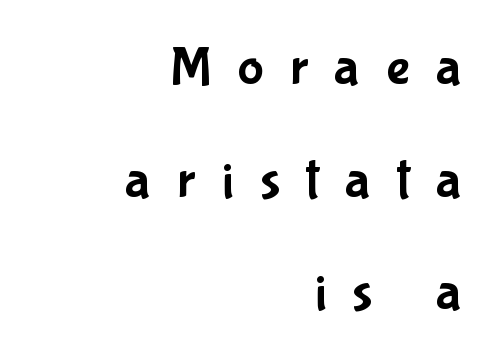
Q: Is the text italic (slanted)? A: No, it is upright.
Q: Is the typeface a serif or a sans-serif typeface? A: Sans-serif.
Q: Is the text underlined? A: No.
Q: How is the paragraph aligned? A: Right-aligned.
Q: Is the spacing between letters normal or unusually wide? A: Unusually wide.
Q: Is the spacing between lines tight, normal or loose? A: Loose.
Q: Width (condensed, normal, or wide)? A: Condensed.
Q: Stroke contrast? A: Low.
Q: x-height? A: Medium.
Q: Monospaced? A: No.
